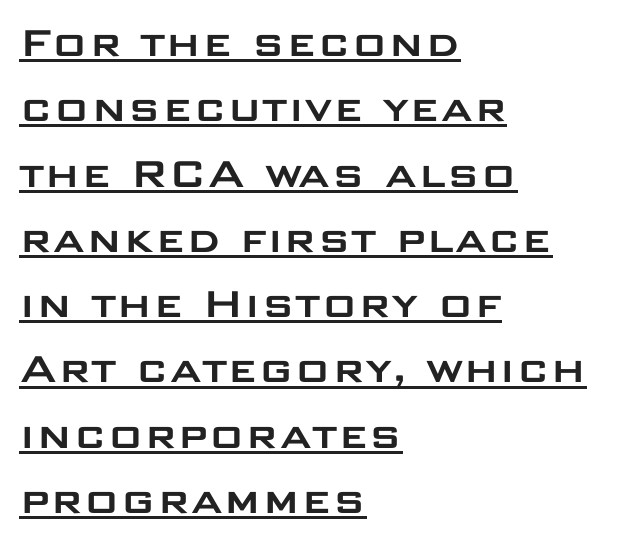
Q: Is the text italic (slanted)? A: No, it is upright.
Q: Is the typeface a serif or a sans-serif typeface? A: Sans-serif.
Q: Is the text underlined? A: Yes.
Q: How is the paragraph aligned? A: Left-aligned.
Q: Is the spacing between letters normal or unusually wide? A: Normal.
Q: Is the spacing between lines tight, normal or loose? A: Normal.
Q: Width (condensed, normal, or wide)? A: Wide.
Q: Stroke contrast? A: Low.
Q: x-height? A: Large.
Q: Monospaced? A: No.
